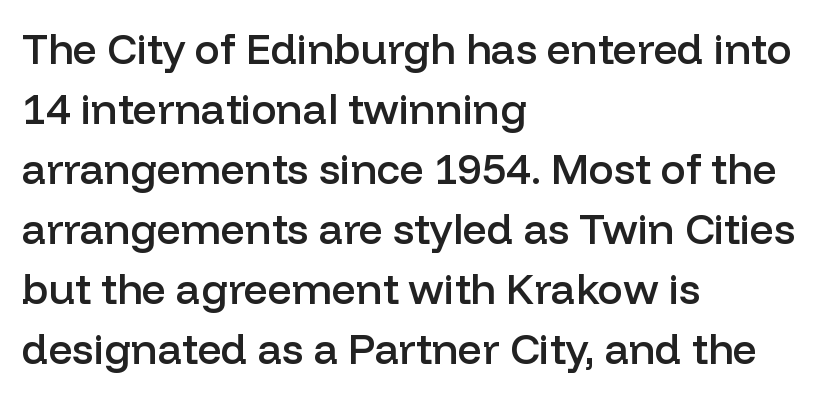
Typesetter's note: demi weight, one step under bold. Here the designer chose a conventional face with non-uniform glyph widths. The ragged edge is on the right, which tells us the setting is flush left. The words here are not underlined. When letters stand straight like this, we call the style roman or upright. Interline gaps are of average width in this sample.
